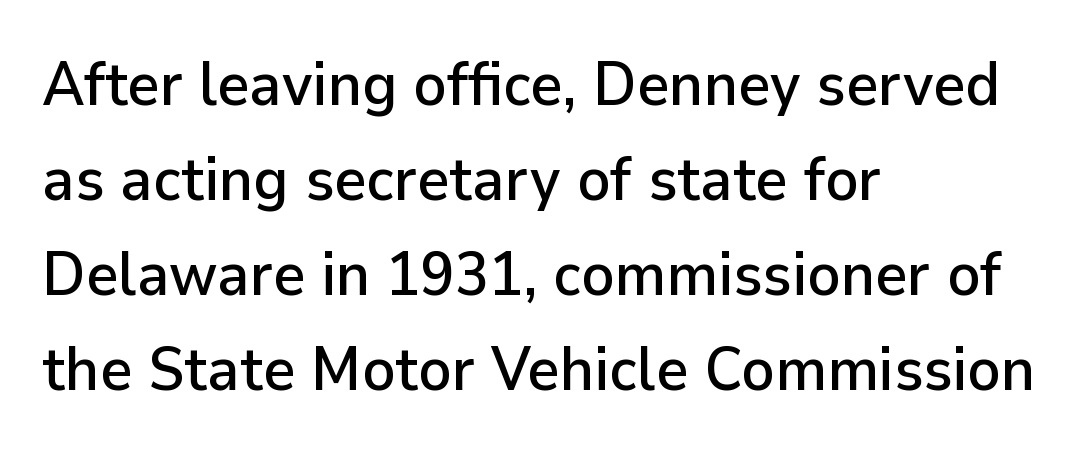
Which margin do the lines hug? The left one — the right edge is uneven. Does the leading feel generous? No, just average. Style check: upright. Font category for this specimen: sans-serif. The rendering uses natural spacing where letterforms have individual widths. The face used here is rendered with its standard letterfit.
